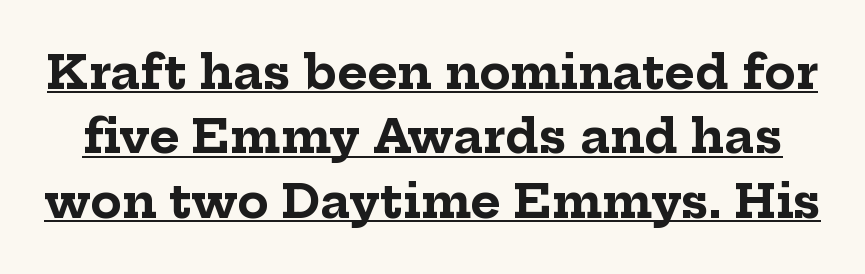
Q: Is the text bold? A: Yes.
Q: Is the text italic (slanted)? A: No, it is upright.
Q: Is the typeface a serif or a sans-serif typeface? A: Serif.
Q: Is the text underlined? A: Yes.
Q: Is the spacing between letters normal or unusually wide? A: Normal.
Q: Is the spacing between lines tight, normal or loose? A: Normal.
Q: Width (condensed, normal, or wide)? A: Normal.
Q: Stroke contrast? A: Low.
Q: x-height? A: Medium.
Q: Monospaced? A: No.
